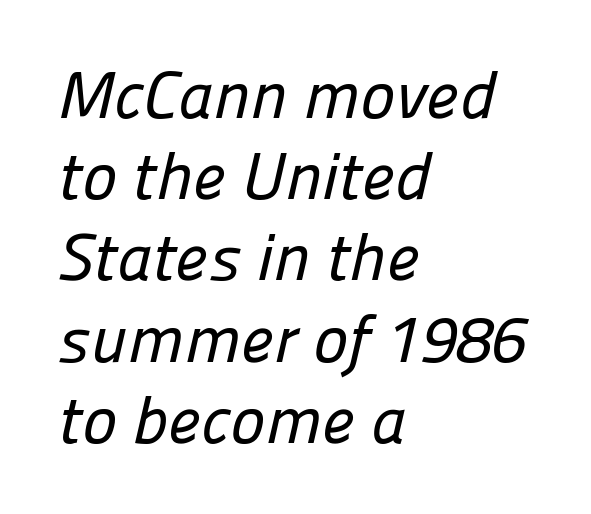
The font family rendered here belongs to the sans-serif group. Casual observation: everything's shoved over to the left. Just letters on the line, the space beneath them empty. Students, note that the glyphs here touch the page at normal intervals. Spacing verdict: proportional, widths tailored to each character.
